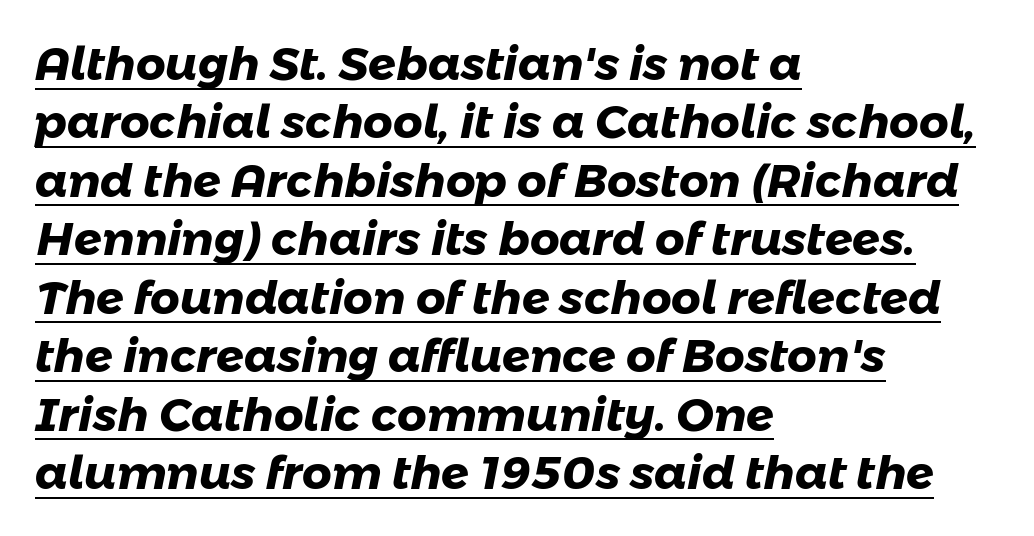
Q: Is the text bold? A: Yes.
Q: Is the typeface a serif or a sans-serif typeface? A: Sans-serif.
Q: Is the text underlined? A: Yes.
Q: How is the paragraph aligned? A: Left-aligned.
Q: Is the spacing between letters normal or unusually wide? A: Normal.
Q: Is the spacing between lines tight, normal or loose? A: Normal.
Q: Width (condensed, normal, or wide)? A: Normal.
Q: Stroke contrast? A: Low.
Q: x-height? A: Medium.
Q: Monospaced? A: No.
